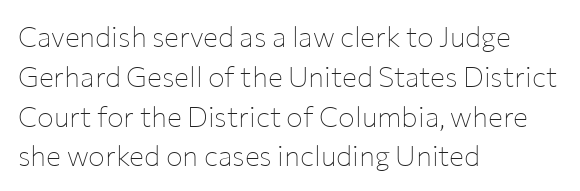
{"serif": "no", "italic": "no", "bold": "no", "weight": "thin", "width": "normal", "stroke_contrast": "low", "x_height": "medium", "monospaced": "no", "underline": "no", "align": "left", "line_spacing": "normal", "line_spacing_ratio": 1.42, "letter_spacing": "normal", "letter_spacing_em": 0.0, "glyph_px": 28}
